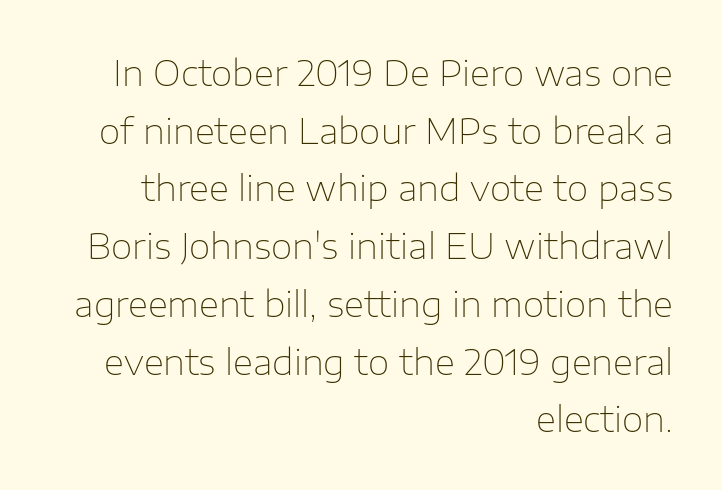
{"serif": "no", "italic": "no", "bold": "no", "weight": "thin", "width": "normal", "stroke_contrast": "low", "x_height": "medium", "monospaced": "no", "underline": "no", "align": "right", "line_spacing": "normal", "line_spacing_ratio": 1.65, "letter_spacing": "normal", "letter_spacing_em": 0.0, "glyph_px": 35}
